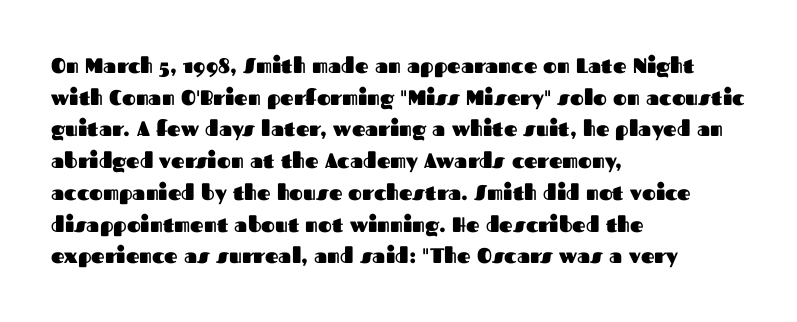
Q: Is the text bold? A: Yes.
Q: Is the text italic (slanted)? A: No, it is upright.
Q: Is the text underlined? A: No.
Q: How is the paragraph aligned? A: Left-aligned.
Q: Is the spacing between letters normal or unusually wide? A: Normal.
Q: Is the spacing between lines tight, normal or loose? A: Normal.
